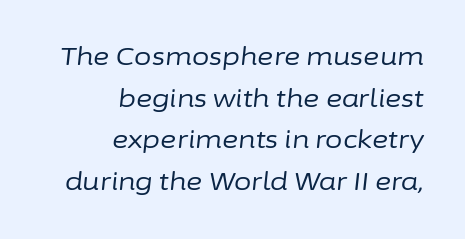
{"italic": "yes", "lean": "right", "slant_degrees": 6, "bold": "no", "underline": "no", "align": "right", "line_spacing": "normal", "line_spacing_ratio": 1.67, "letter_spacing": "normal", "letter_spacing_em": 0.0, "glyph_px": 25}
